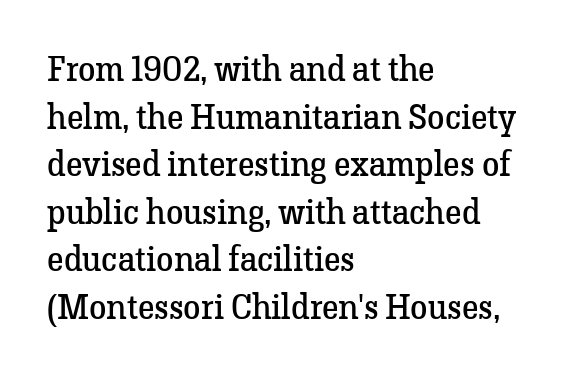
The image shows 35 px regular-weight serif type, upright; set left-aligned, normal line spacing (1.36x), normal letter spacing, not underlined; low stroke contrast and a medium x-height.
